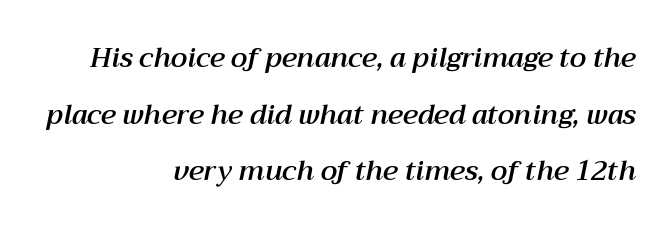
Right-aligned paragraph, ragged on the left. The gaps between neighbouring characters are ordinary and unremarkable. This rendering features lettering with no underline. If you measured baseline to baseline, you'd find a long distance.
